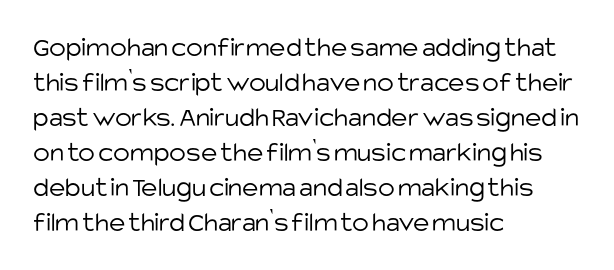
Q: Is the text bold? A: No.
Q: Is the text italic (slanted)? A: No, it is upright.
Q: Is the typeface a serif or a sans-serif typeface? A: Sans-serif.
Q: Is the text underlined? A: No.
Q: How is the paragraph aligned? A: Left-aligned.
Q: Is the spacing between letters normal or unusually wide? A: Normal.
Q: Is the spacing between lines tight, normal or loose? A: Normal.
Q: Width (condensed, normal, or wide)? A: Normal.
Q: Stroke contrast? A: Low.
Q: x-height? A: Large.
Q: Monospaced? A: No.
